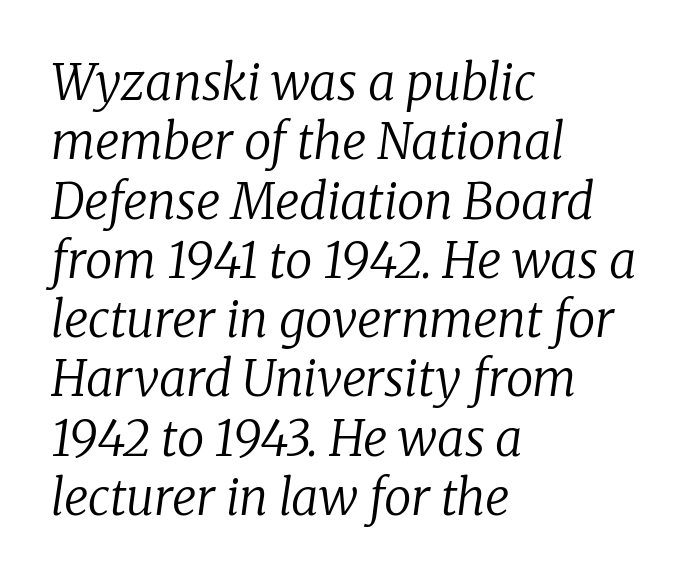
Each word holds together tightly as a unit, with standard inter-letter gaps. Decoration check: the copy has no underline. Character widths vary here, with narrow letters taking less room than wide ones. Does the copy run flush right? No — it runs flush left. Yep, that's italic — everything's leaning. Old-style or modern, the face here clearly has serifs.
